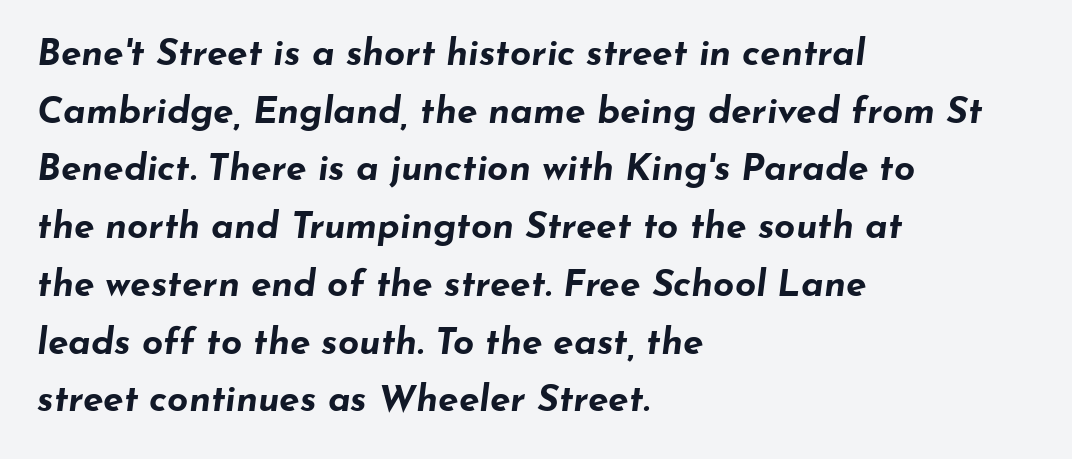
Q: Is the text bold? A: Yes.
Q: Is the text italic (slanted)? A: Yes, it leans right by about 7 degrees.
Q: Is the text underlined? A: No.
Q: How is the paragraph aligned? A: Left-aligned.
Q: Is the spacing between letters normal or unusually wide? A: Normal.
Q: Is the spacing between lines tight, normal or loose? A: Normal.
Q: Width (condensed, normal, or wide)? A: Wide.
Q: Stroke contrast? A: Low.
Q: x-height? A: Small.
Q: Monospaced? A: No.
